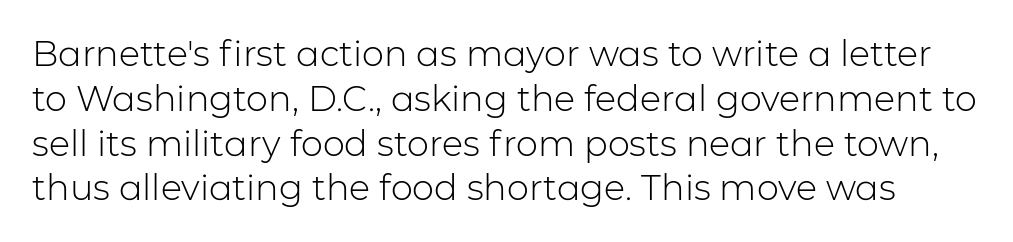
The image shows 35 px light sans-serif type, upright; set normal line spacing (1.28x), normal letter spacing, not underlined; low stroke contrast and a medium x-height.
